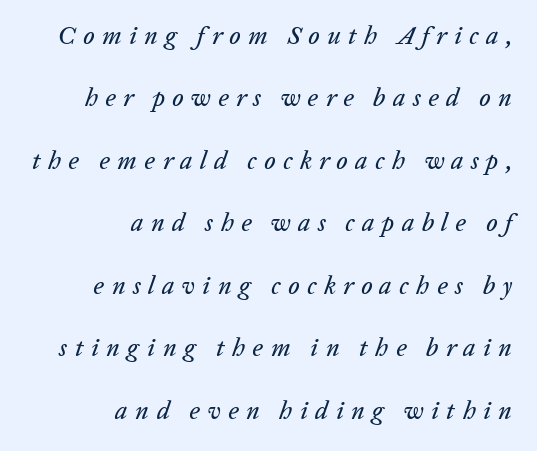
Right-aligned paragraph, ragged on the left. Unmarked baselines from the first word to the last. Characters follow at a spacing far wider than the type designer built in. Quick note: italic. Successive baselines arrive slowly, with a big drop between each.
